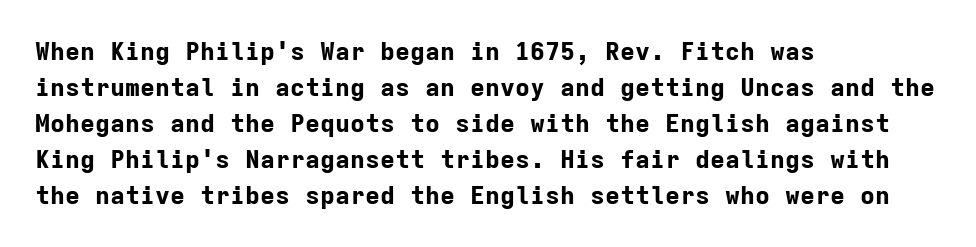
Nope, not italic — everything's standing straight. A normal amount of white space separates one row of letters from the next. Pretty heavy lettering here — definitely bold. Line starts are locked; line ends wander. Tracking here is standard; glyphs follow each other at the usual distance. Decoration check: the copy has no underline.
